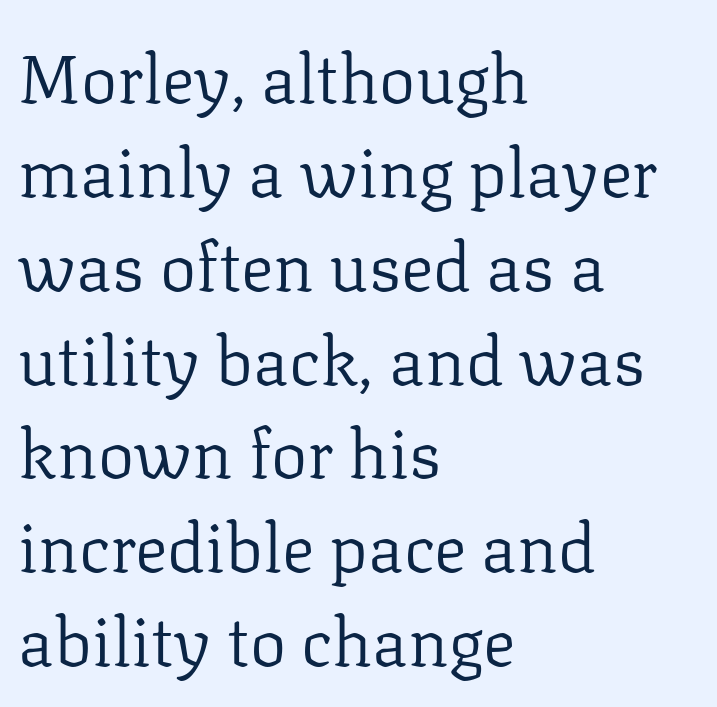
Q: Is the text bold? A: No.
Q: Is the text italic (slanted)? A: No, it is upright.
Q: Is the typeface a serif or a sans-serif typeface? A: Serif.
Q: Is the text underlined? A: No.
Q: How is the paragraph aligned? A: Left-aligned.
Q: Is the spacing between letters normal or unusually wide? A: Normal.
Q: Is the spacing between lines tight, normal or loose? A: Normal.
Q: Width (condensed, normal, or wide)? A: Normal.
Q: Stroke contrast? A: Low.
Q: x-height? A: Medium.
Q: Monospaced? A: No.
